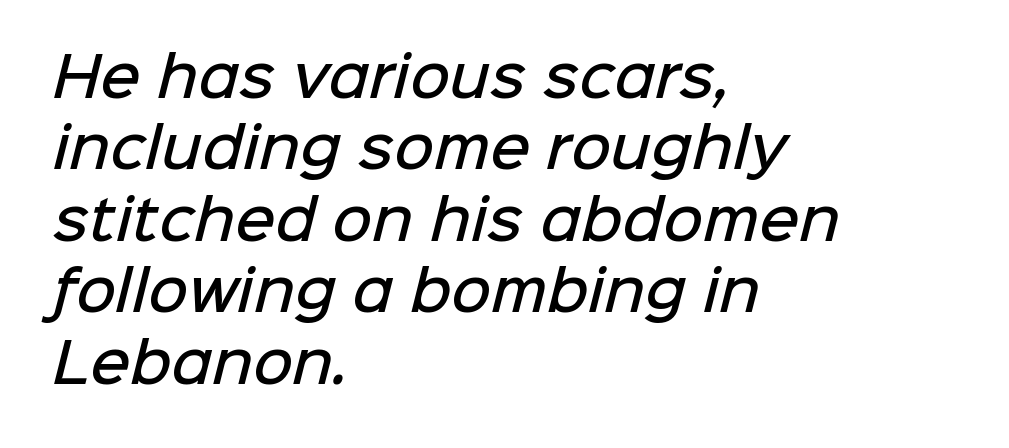
Q: Is the text bold? A: Semi-bold.
Q: Is the typeface a serif or a sans-serif typeface? A: Sans-serif.
Q: Is the text underlined? A: No.
Q: How is the paragraph aligned? A: Left-aligned.
Q: Is the spacing between letters normal or unusually wide? A: Normal.
Q: Is the spacing between lines tight, normal or loose? A: Normal.
Q: Width (condensed, normal, or wide)? A: Normal.
Q: Stroke contrast? A: Low.
Q: x-height? A: Medium.
Q: Monospaced? A: No.
